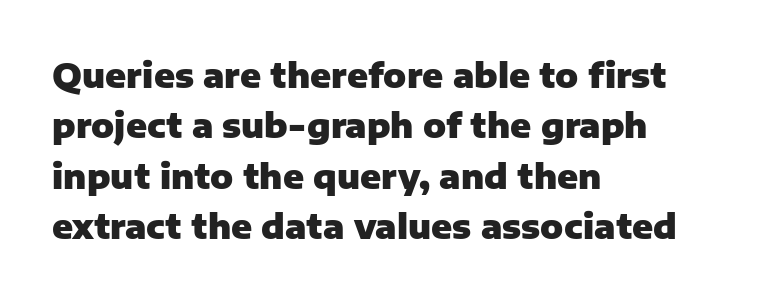
The image shows 34 px heavy sans-serif type, upright; set left-aligned, normal line spacing (1.48x), normal letter spacing, not underlined; low stroke contrast and a medium x-height.
